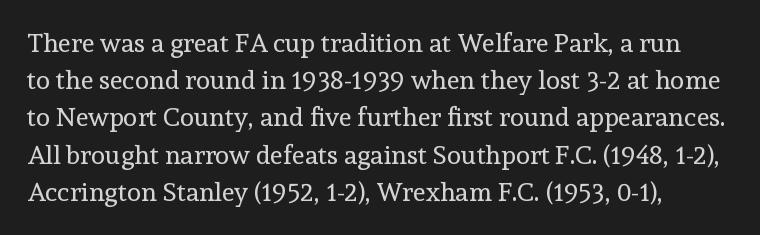
The letters stand straight up with perfectly vertical stems. The baseline area is clear. Characters follow at the spacing the type designer built in. Letters have the restrained weight of plain body copy at most. The line-height multiplier appears to be the usual default.
